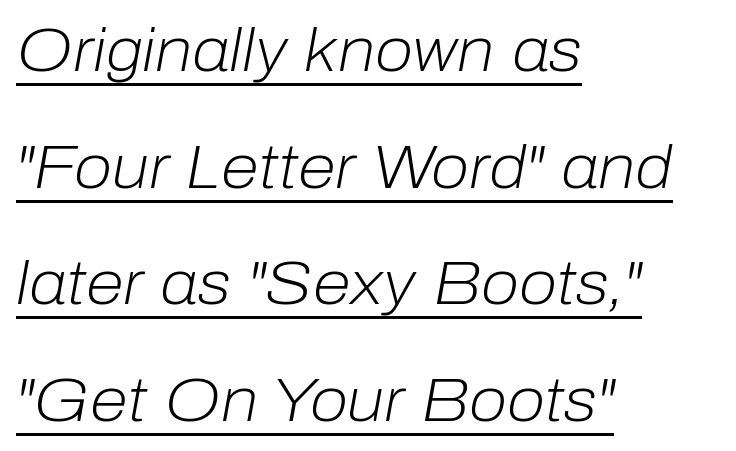
{"italic": "yes", "lean": "right", "slant_degrees": 10, "bold": "no", "weight": "light", "width": "normal", "stroke_contrast": "low", "x_height": "medium", "monospaced": "no", "underline": "yes", "align": "left", "line_spacing_ratio": 1.88, "letter_spacing": "normal", "letter_spacing_em": 0.0, "glyph_px": 62}
